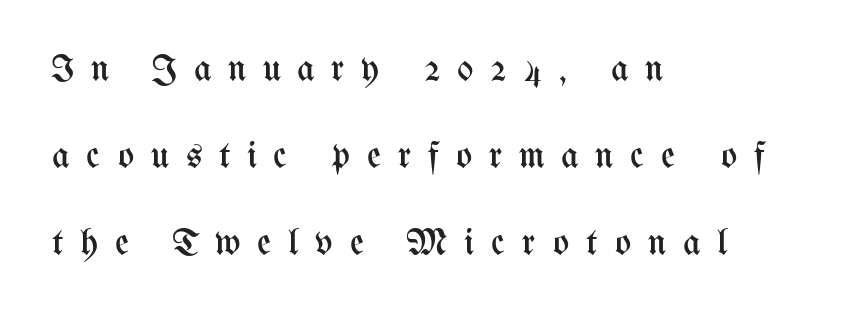
{"italic": "no", "bold": "no", "weight": "regular", "width": "condensed", "stroke_contrast": "medium", "x_height": "medium", "monospaced": "no", "underline": "no", "align": "left", "line_spacing": "loose", "line_spacing_ratio": 2.29, "letter_spacing": "wide", "letter_spacing_em": 0.44, "glyph_px": 38}
